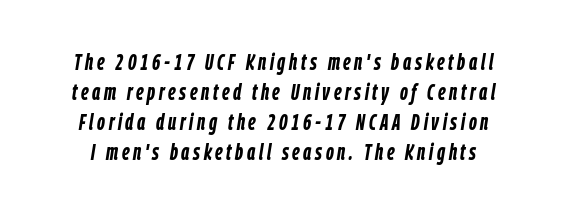
Emphasis by weight is at full strength: bold. Glance below the letters and you will spot only blank space. The lettering tilts uniformly, giving the passage an italic look. Does the leading feel generous? No, just average.
